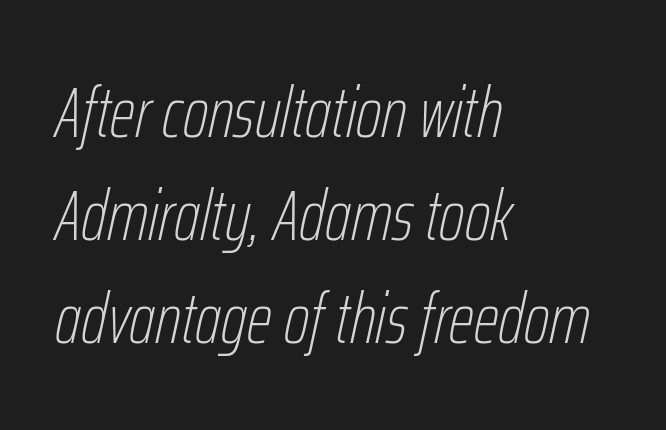
The image shows 72 px thin, condensed type, italic (leaning right); set left-aligned, normal line spacing (1.43x), normal letter spacing, not underlined; low stroke contrast and a medium x-height.
